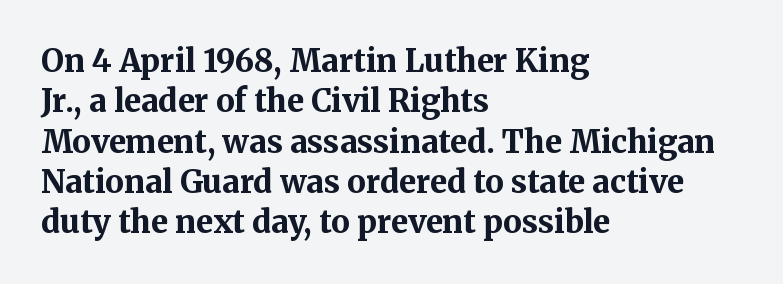
Here the glyphs are tracked normally, forming tight word shapes. The glyphs in this specimen are seriffed. Varying glyph widths throughout — classic text-font behaviour. Line beginnings align vertically; line endings do not. Anything drawn beneath the words? Only blank space. When letters stand straight like this, we call the style roman or upright.
